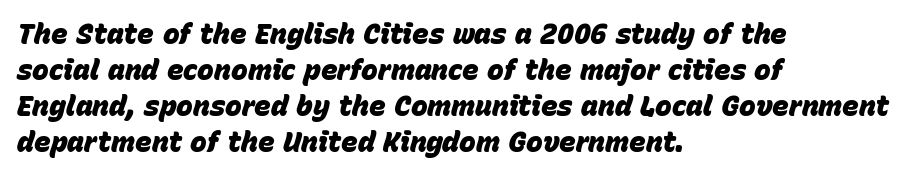
Q: Is the text bold? A: Yes.
Q: Is the text italic (slanted)? A: Yes, it leans right by about 15 degrees.
Q: Is the text underlined? A: No.
Q: How is the paragraph aligned? A: Left-aligned.
Q: Is the spacing between letters normal or unusually wide? A: Normal.
Q: Is the spacing between lines tight, normal or loose? A: Normal.
Q: Width (condensed, normal, or wide)? A: Normal.
Q: Stroke contrast? A: Low.
Q: x-height? A: Large.
Q: Monospaced? A: No.
